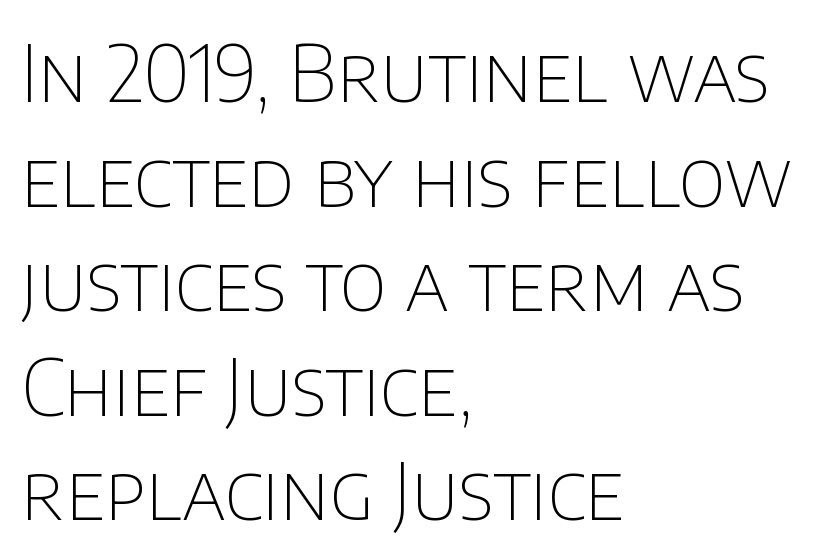
The image shows 78 px thin sans-serif type, upright; set left-aligned, normal line spacing (1.34x), normal letter spacing, not underlined; low stroke contrast and a large x-height.
